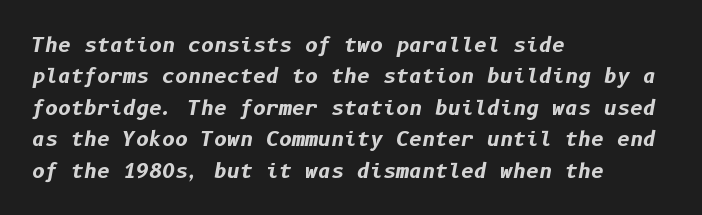
{"italic": "yes", "lean": "right", "slant_degrees": 10, "bold": "yes", "underline": "no", "align": "left", "line_spacing": "normal", "line_spacing_ratio": 1.57, "letter_spacing": "normal", "letter_spacing_em": 0.0, "glyph_px": 20}
